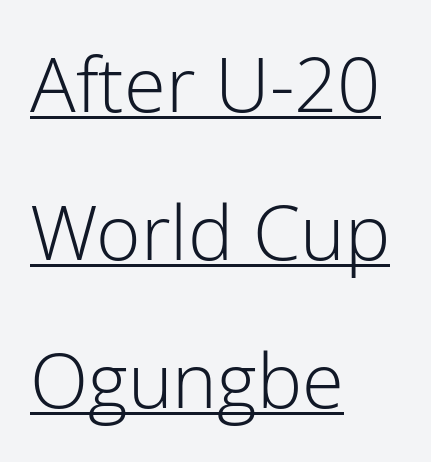
The image shows 76 px light sans-serif type, upright; set left-aligned, loose line spacing (1.95x), normal letter spacing, underlined; low stroke contrast and a medium x-height.
